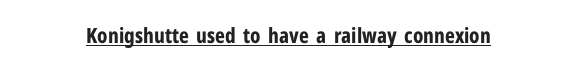
Q: Is the text bold? A: Yes.
Q: Is the text italic (slanted)? A: No, it is upright.
Q: Is the text underlined? A: Yes.
Q: Is the spacing between letters normal or unusually wide? A: Normal.
